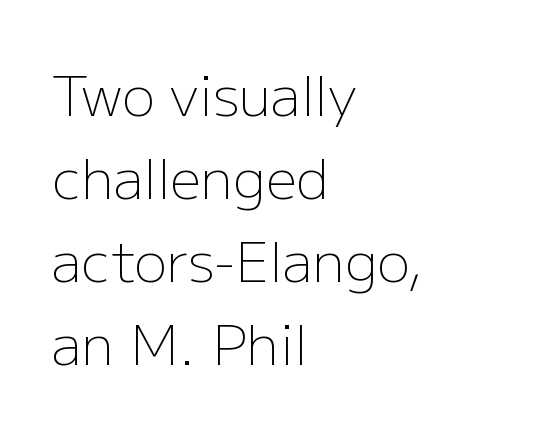
The image shows 55 px light sans-serif type, upright; set left-aligned, normal line spacing (1.51x), normal letter spacing, not underlined; low stroke contrast and a medium x-height.
